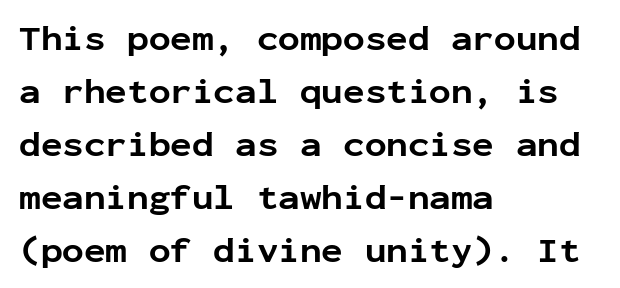
A typesetter would call this monospace, since all characters share one set width. Classification — sans serif. The letterforms sit shoulder to shoulder at normal distance. Baseline-to-baseline distance is the conventional proportion of letter height.
